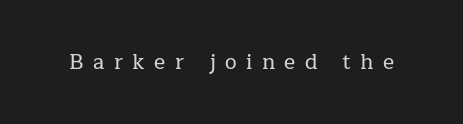
Q: Is the text italic (slanted)? A: No, it is upright.
Q: Is the text underlined? A: No.
Q: Is the spacing between letters normal or unusually wide? A: Unusually wide.
